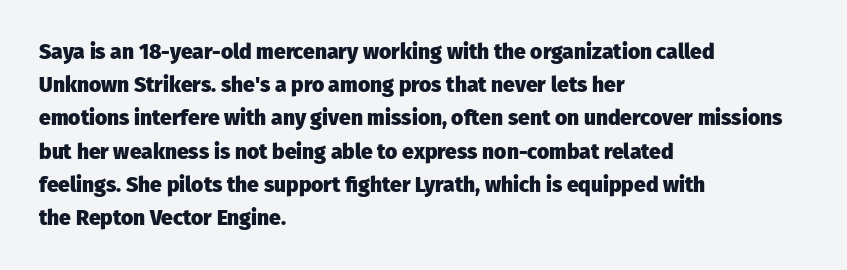
Q: Is the text bold? A: Yes.
Q: Is the text italic (slanted)? A: No, it is upright.
Q: Is the text underlined? A: No.
Q: How is the paragraph aligned? A: Left-aligned.
Q: Is the spacing between letters normal or unusually wide? A: Normal.
Q: Is the spacing between lines tight, normal or loose? A: Normal.
